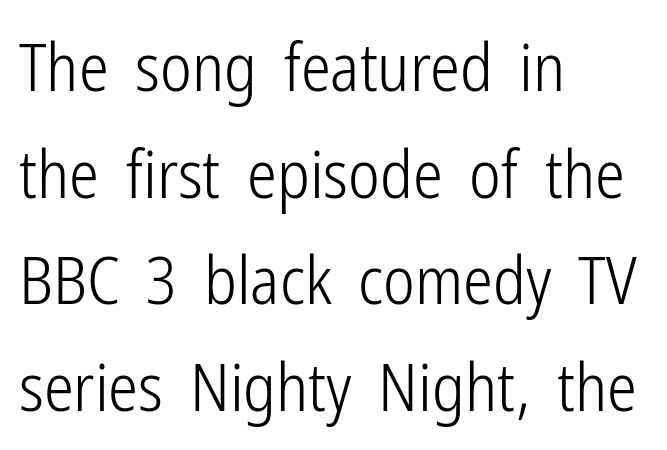
The image shows 67 px light, condensed sans-serif type, upright; set left-aligned, normal line spacing (1.59x), normal letter spacing, not underlined; low stroke contrast and a medium x-height.
